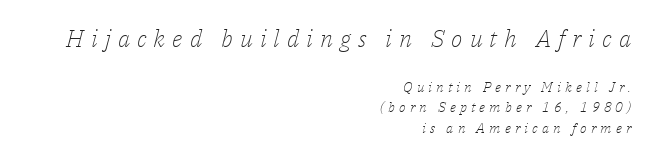
Which of the two is more prominent by size? The first, at the top. You can tell it's italic because the verticals aren't actually vertical. Rule under the text: the space is simply empty. Leftover space on each line is placed entirely before the opening word. Students, note that the glyphs here are deliberately spaced far apart.
